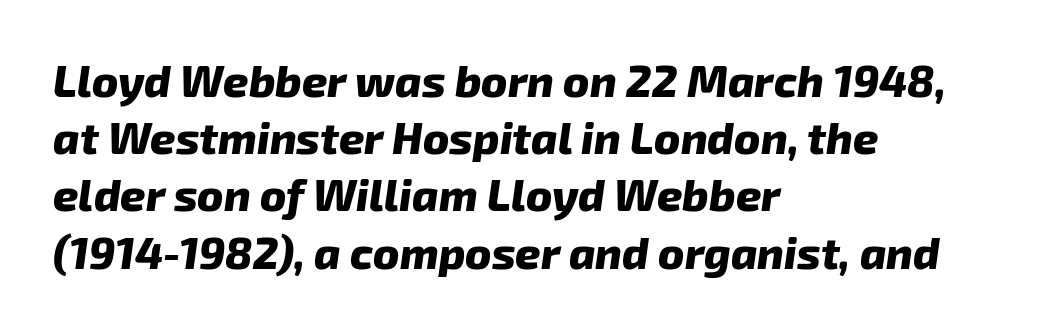
Nothing unusual about the tracking: characters are spaced as the font intends. Its strokes are broad and dark, the hallmark of bold type. Students, observe: this is what conventionally led text looks like. Designer's note — italics engaged.
